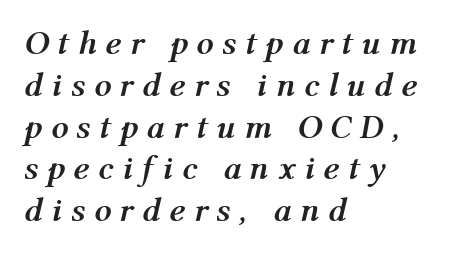
{"italic": "yes", "lean": "right", "slant_degrees": 12, "bold": "yes", "weight": "semibold", "width": "normal", "stroke_contrast": "medium", "x_height": "medium", "monospaced": "no", "underline": "no", "align": "left", "line_spacing_ratio": 1.23, "letter_spacing": "wide", "letter_spacing_em": 0.25, "glyph_px": 34}
